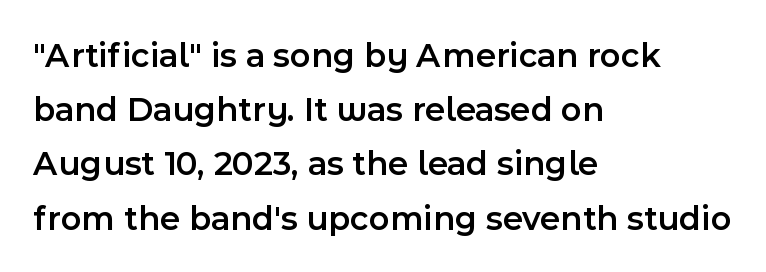
Regular leading. Spacing verdict: proportional, widths tailored to each character. Quick note: underline off. No italicization has been applied; the sample stays upright.
